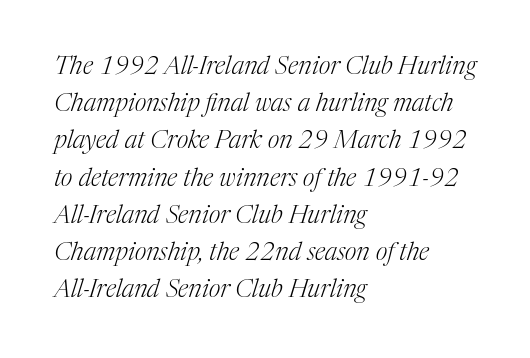
The image shows 25 px text type, italic (leaning right); set left-aligned, normal line spacing (1.49x), normal letter spacing, not underlined.
